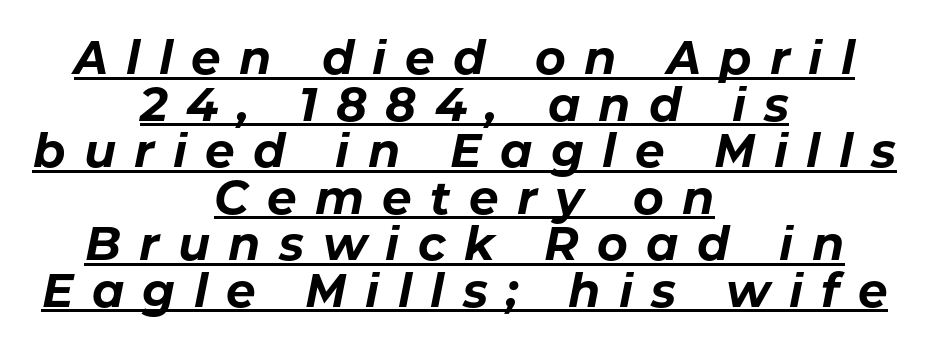
Weight: bold. Leftover space on each line is divided equally before and after the words. The passage shown stacks its lines with hardly any gap. You could not count columns in this text — the font is proportionally spaced. Students, note that the glyphs here are deliberately spaced far apart. The axis of the letterforms is tilted away from vertical.
